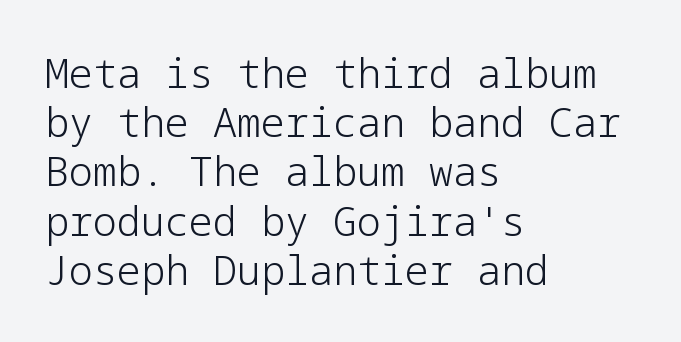
{"serif": "no", "italic": "no", "bold": "no", "weight": "light", "width": "normal", "stroke_contrast": "low", "x_height": "medium", "underline": "no", "align": "left", "line_spacing_ratio": 1.23, "letter_spacing": "normal", "letter_spacing_em": 0.0, "glyph_px": 40}
